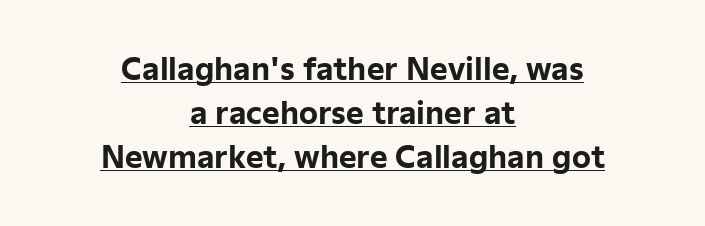
The image shows 30 px bold sans-serif type, upright; set centered, normal line spacing (1.47x), normal letter spacing, underlined; low stroke contrast and a medium x-height.
